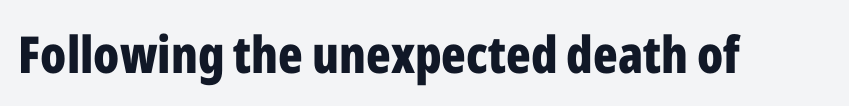
Q: Is the text bold? A: Yes.
Q: Is the text italic (slanted)? A: No, it is upright.
Q: Is the typeface a serif or a sans-serif typeface? A: Sans-serif.
Q: Is the text underlined? A: No.
Q: Is the spacing between letters normal or unusually wide? A: Normal.
Q: Width (condensed, normal, or wide)? A: Condensed.
Q: Stroke contrast? A: Low.
Q: x-height? A: Medium.
Q: Monospaced? A: No.
